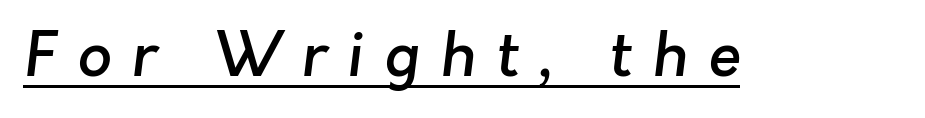
Q: Is the text bold? A: Semi-bold.
Q: Is the typeface a serif or a sans-serif typeface? A: Sans-serif.
Q: Is the text underlined? A: Yes.
Q: Is the spacing between letters normal or unusually wide? A: Unusually wide.
Q: Width (condensed, normal, or wide)? A: Normal.
Q: Stroke contrast? A: Low.
Q: x-height? A: Medium.
Q: Monospaced? A: No.
